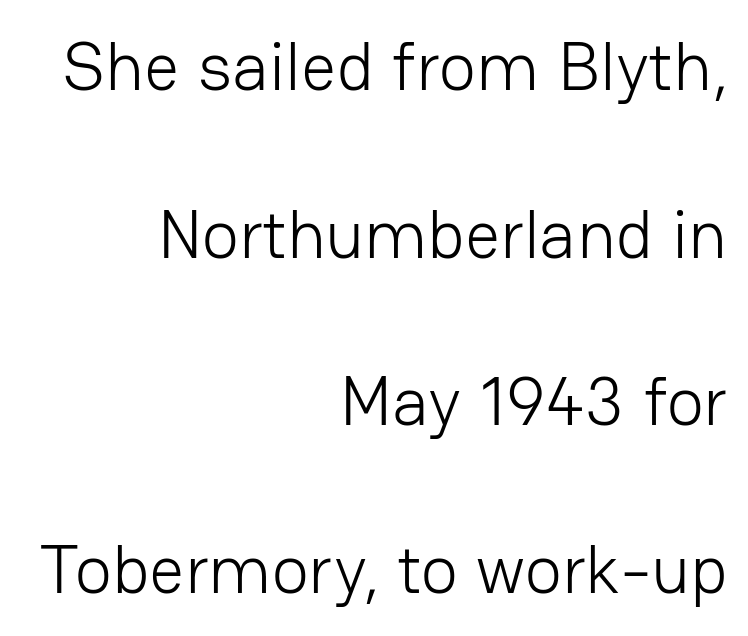
The image shows 69 px light sans-serif type, upright; set right-aligned, loose line spacing (2.43x), normal letter spacing, not underlined; low stroke contrast and a medium x-height.
